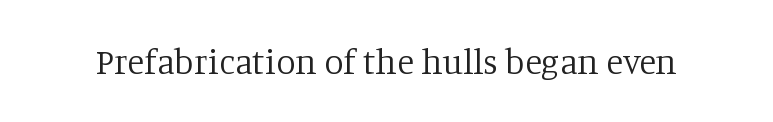
{"serif": "yes", "italic": "no", "bold": "no", "weight": "regular", "width": "normal", "stroke_contrast": "low", "x_height": "large", "monospaced": "no", "underline": "no", "letter_spacing": "normal", "letter_spacing_em": 0.0, "glyph_px": 35}
